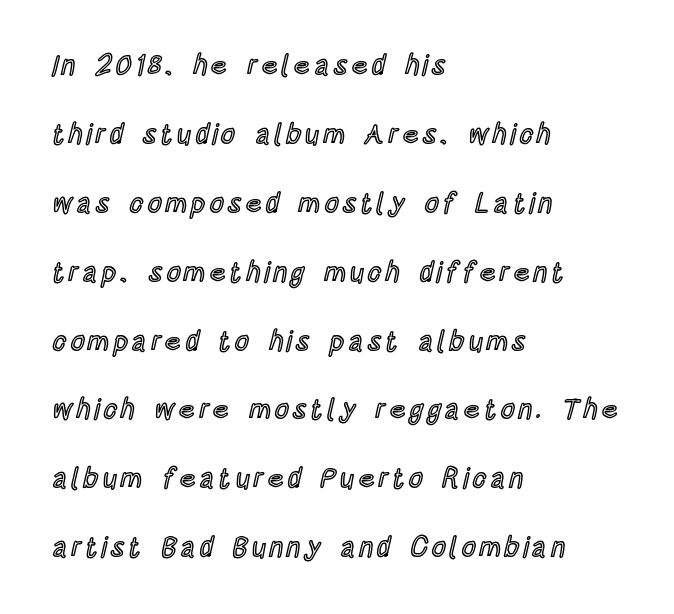
Regarding leading, the lines here are spaced well apart. A typesetter would call this proportional, since set widths differ per character. Glance below the letters and you will spot only blank space. Each line starts at the same left margin while the right side varies.
